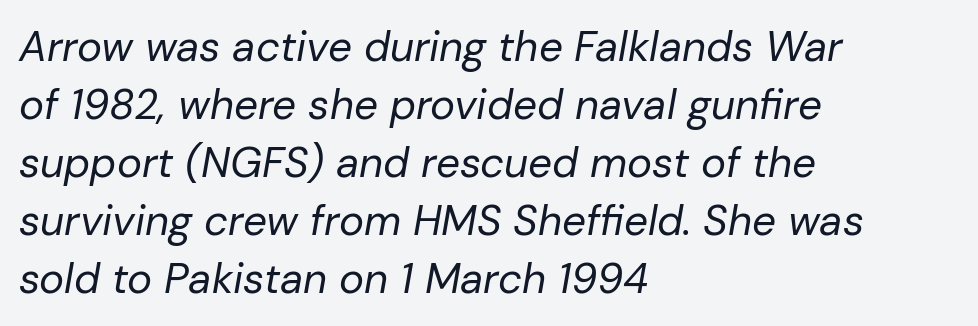
The image shows 42 px regular-weight type, italic (leaning right); set left-aligned, normal line spacing (1.38x), normal letter spacing, not underlined; low stroke contrast and a medium x-height.
